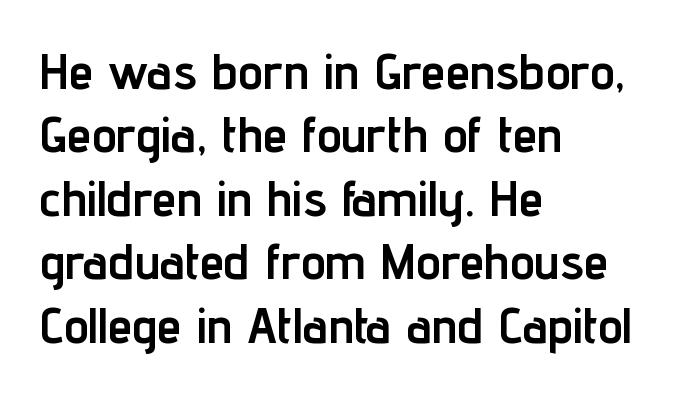
Q: Is the text bold? A: Yes.
Q: Is the text italic (slanted)? A: No, it is upright.
Q: Is the typeface a serif or a sans-serif typeface? A: Sans-serif.
Q: Is the text underlined? A: No.
Q: How is the paragraph aligned? A: Left-aligned.
Q: Is the spacing between letters normal or unusually wide? A: Normal.
Q: Is the spacing between lines tight, normal or loose? A: Normal.
Q: Width (condensed, normal, or wide)? A: Condensed.
Q: Stroke contrast? A: Low.
Q: x-height? A: Medium.
Q: Monospaced? A: No.
